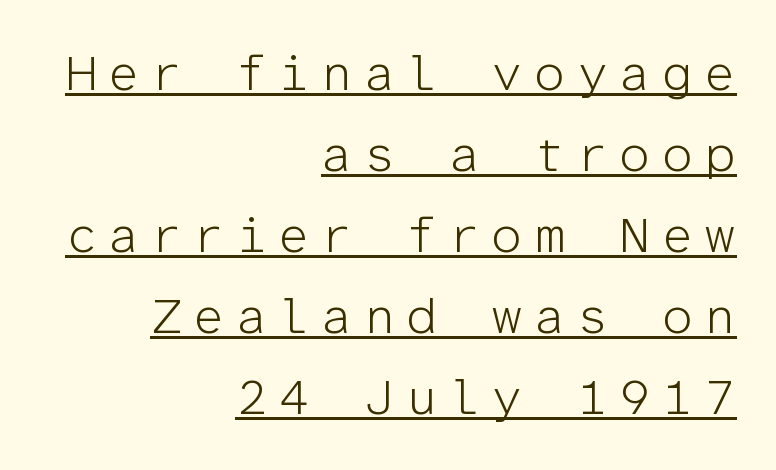
When letters stand straight like this, we call the style roman or upright. A quiet, ordinary-to-light weight characterises the typeface. The rendering anchors every line to the right-hand side. Words appear elongated and porous because spacing is wide.
